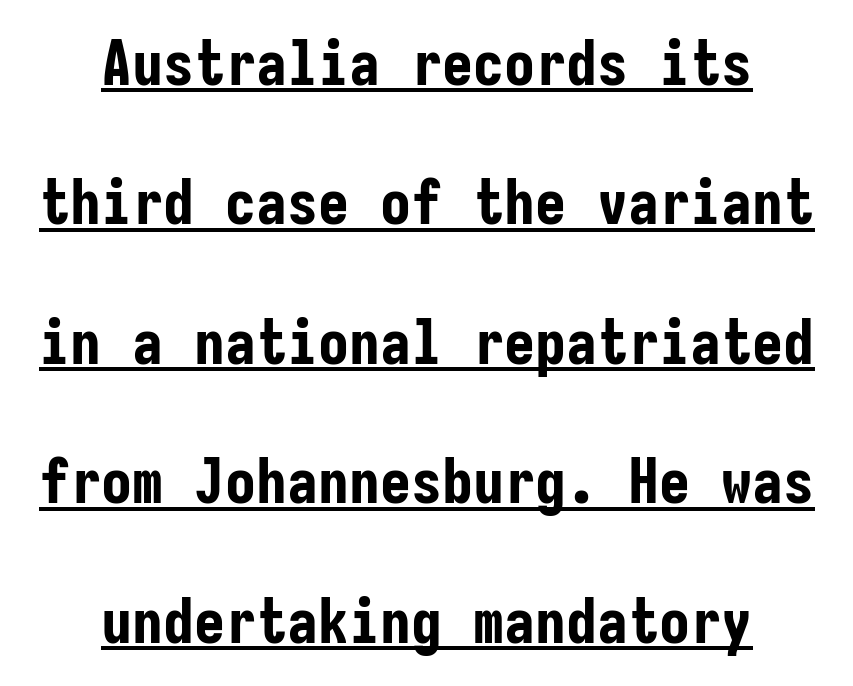
The image shows 62 px bold, condensed sans-serif type, upright, monospaced; set centered, loose line spacing (2.25x), normal letter spacing, underlined; low stroke contrast and a medium x-height.
